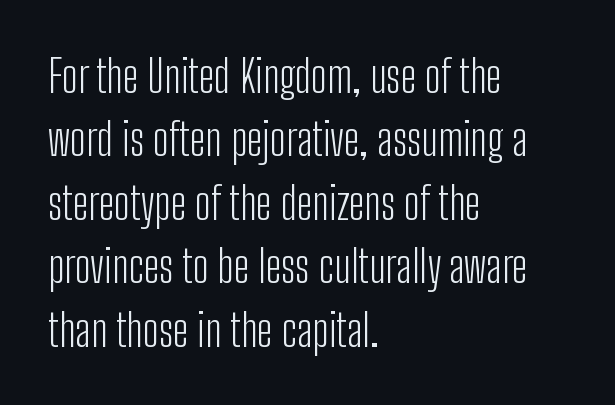
The image shows 45 px light, condensed sans-serif type, upright; set left-aligned, normal line spacing (1.41x), normal letter spacing, not underlined; low stroke contrast and a medium x-height.
